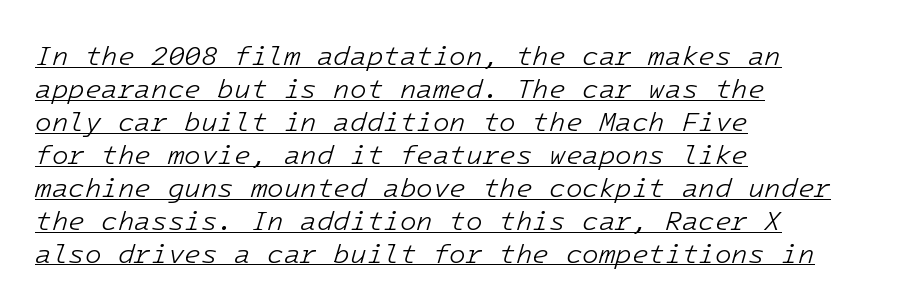
Q: Is the text bold? A: No.
Q: Is the text italic (slanted)? A: Yes, it leans right by about 16 degrees.
Q: Is the text underlined? A: Yes.
Q: How is the paragraph aligned? A: Left-aligned.
Q: Is the spacing between letters normal or unusually wide? A: Normal.
